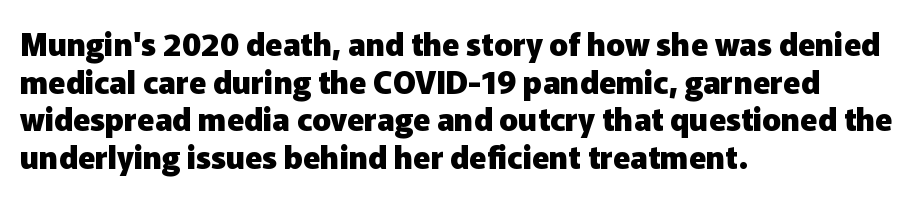
The face used here is a sans, in the tradition of grotesques and geometrics. Descender tails drop into unmarked territory. The lettering holds an erect, upright posture throughout. Weight check: bold — yes, fully.
